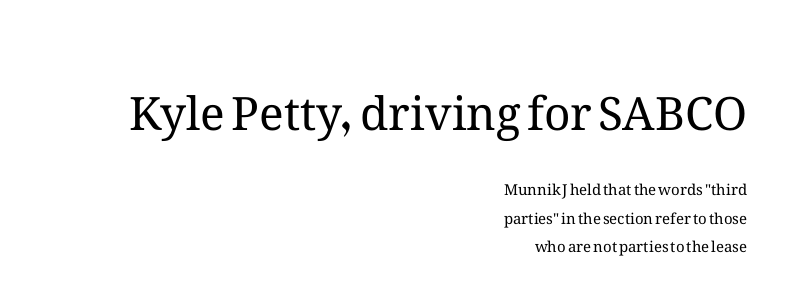
{"italic": "no", "bold": "no", "weight": "regular", "width": "normal", "stroke_contrast": "medium", "x_height": "medium", "monospaced": "no", "underline": "no", "align": "right", "line_spacing": "loose", "line_spacing_ratio": 1.9, "letter_spacing": "normal", "letter_spacing_em": 0.0, "larger_block": "first", "size_ratio": 3.07, "glyph_px": 46}
